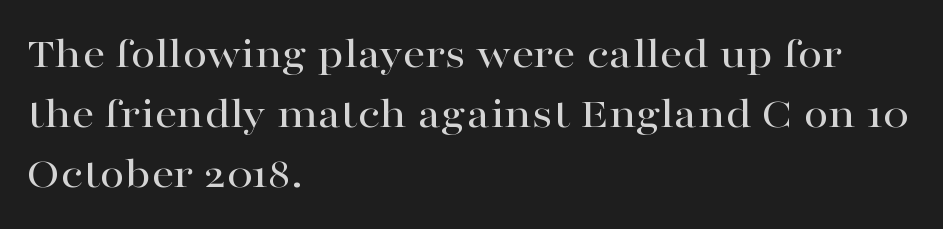
The image shows 45 px wide serif type, upright; set left-aligned, normal line spacing (1.33x), normal letter spacing, not underlined; high stroke contrast and a medium x-height.
